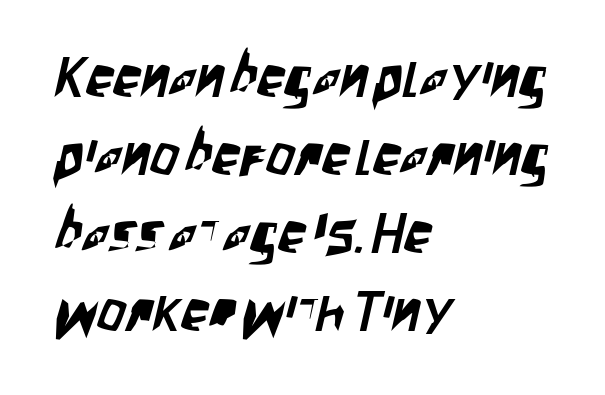
The image shows 56 px condensed sans-serif type; set left-aligned, normal line spacing (1.39x), normal letter spacing, not underlined; low stroke contrast and a large x-height.
